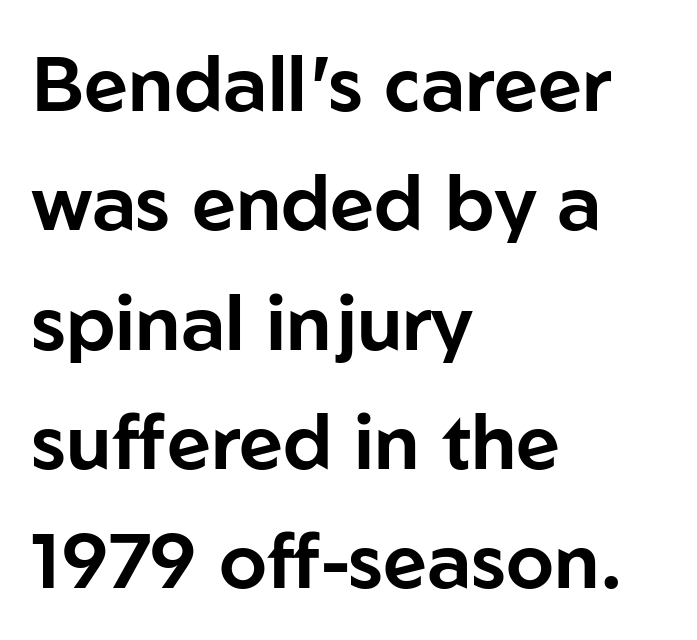
{"serif": "no", "italic": "no", "width": "normal", "stroke_contrast": "low", "x_height": "medium", "monospaced": "no", "underline": "no", "align": "left", "line_spacing": "normal", "line_spacing_ratio": 1.55, "letter_spacing": "normal", "letter_spacing_em": 0.0, "glyph_px": 77}
